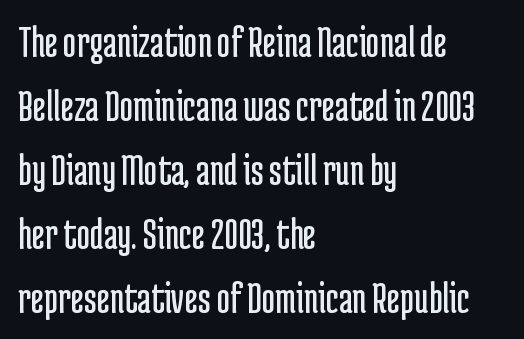
Q: Is the text bold? A: No.
Q: Is the text italic (slanted)? A: No, it is upright.
Q: Is the typeface a serif or a sans-serif typeface? A: Sans-serif.
Q: Is the text underlined? A: No.
Q: How is the paragraph aligned? A: Left-aligned.
Q: Is the spacing between letters normal or unusually wide? A: Normal.
Q: Is the spacing between lines tight, normal or loose? A: Normal.
Q: Width (condensed, normal, or wide)? A: Condensed.
Q: Stroke contrast? A: Low.
Q: x-height? A: Medium.
Q: Monospaced? A: No.
